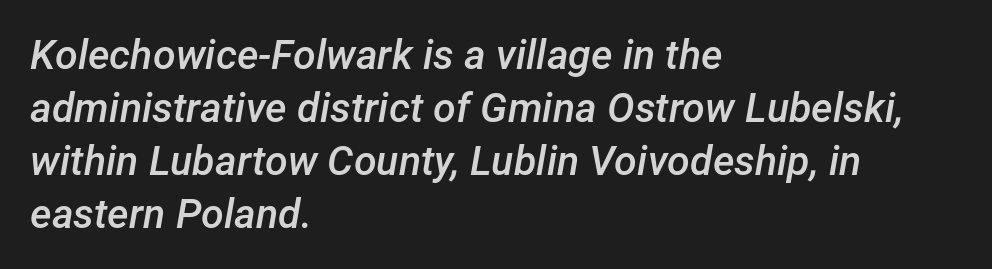
The passage shown has conventional tracking throughout. Strokes here are thickened, but only to semibold level. Observe the lean: these are italic letterforms. The compositor pushed each line to the left boundary.
